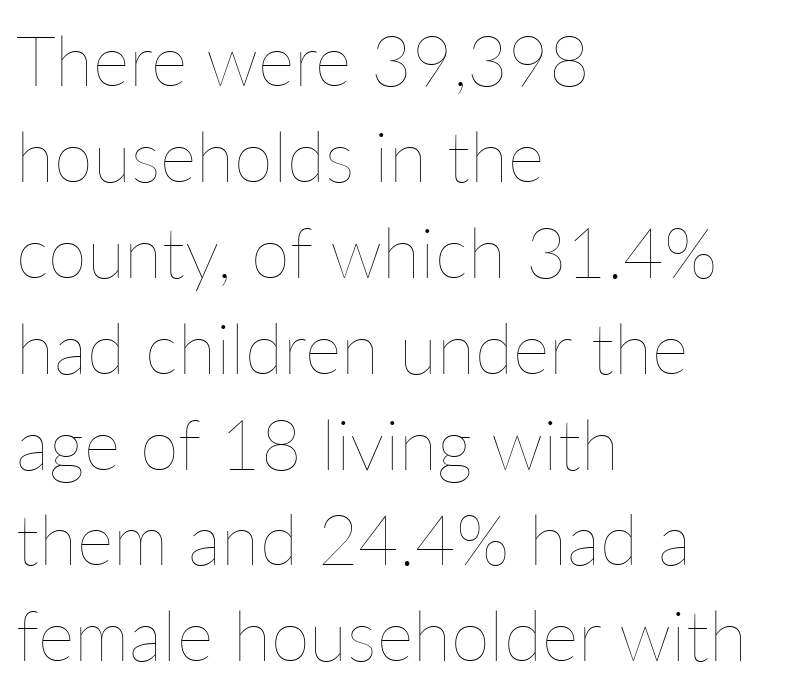
{"italic": "no", "bold": "no", "weight": "thin", "width": "normal", "stroke_contrast": "low", "x_height": "medium", "monospaced": "no", "underline": "no", "align": "left", "line_spacing": "normal", "line_spacing_ratio": 1.37, "letter_spacing": "normal", "letter_spacing_em": 0.0, "glyph_px": 70}
